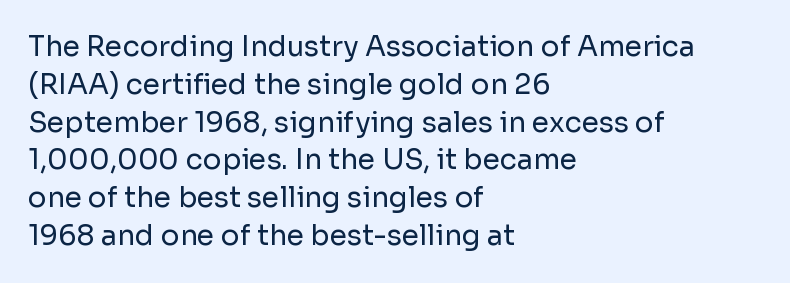
Q: Is the text bold? A: No.
Q: Is the text italic (slanted)? A: No, it is upright.
Q: Is the typeface a serif or a sans-serif typeface? A: Sans-serif.
Q: Is the text underlined? A: No.
Q: How is the paragraph aligned? A: Left-aligned.
Q: Is the spacing between letters normal or unusually wide? A: Normal.
Q: Is the spacing between lines tight, normal or loose? A: Normal.
Q: Width (condensed, normal, or wide)? A: Normal.
Q: Stroke contrast? A: Low.
Q: x-height? A: Medium.
Q: Monospaced? A: No.
